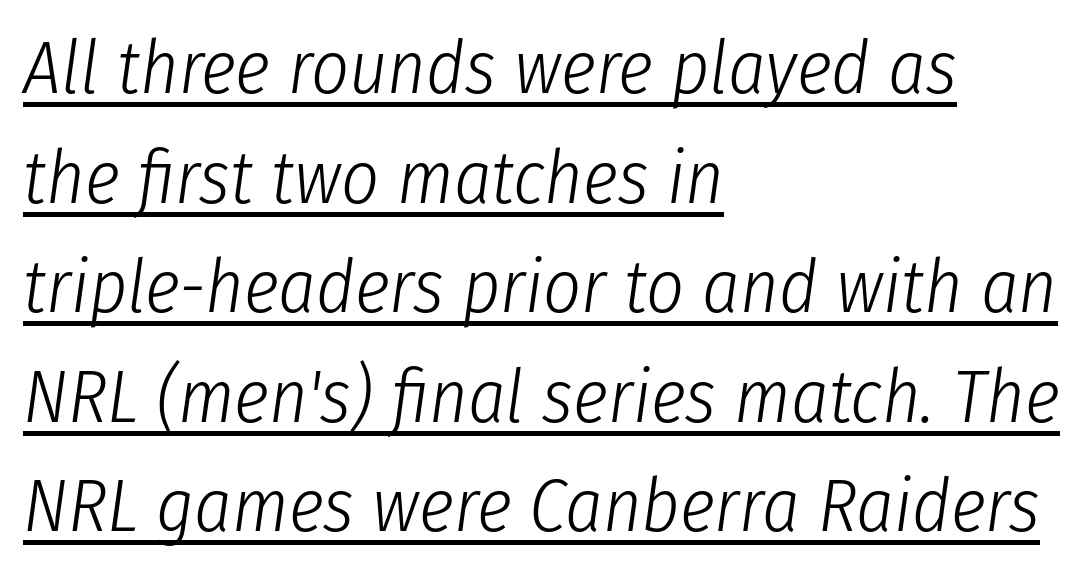
{"italic": "yes", "lean": "right", "slant_degrees": 8, "bold": "no", "weight": "light", "width": "condensed", "stroke_contrast": "low", "x_height": "medium", "monospaced": "no", "underline": "yes", "align": "left", "line_spacing": "normal", "line_spacing_ratio": 1.48, "letter_spacing": "normal", "letter_spacing_em": 0.0, "glyph_px": 74}
